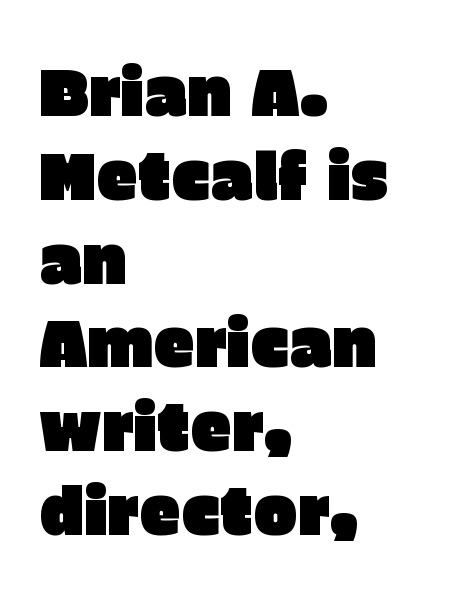
{"serif": "no", "italic": "no", "width": "normal", "stroke_contrast": "low", "x_height": "large", "monospaced": "no", "underline": "no", "align": "left", "line_spacing": "normal", "line_spacing_ratio": 1.27, "letter_spacing": "normal", "letter_spacing_em": 0.0, "glyph_px": 66}
